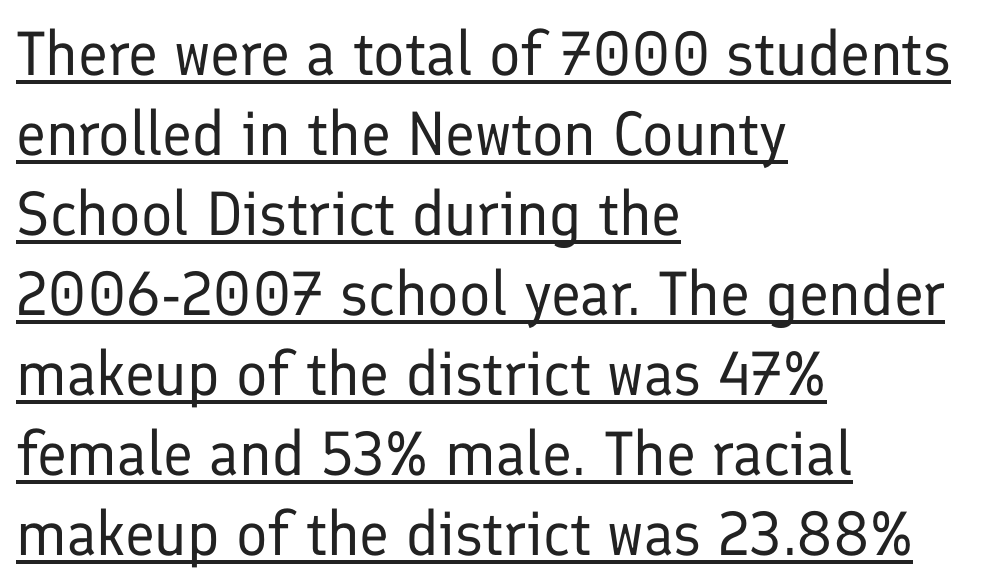
The image shows 62 px regular-weight sans-serif type, upright; set left-aligned, normal line spacing (1.29x), normal letter spacing, underlined; low stroke contrast and a medium x-height.
